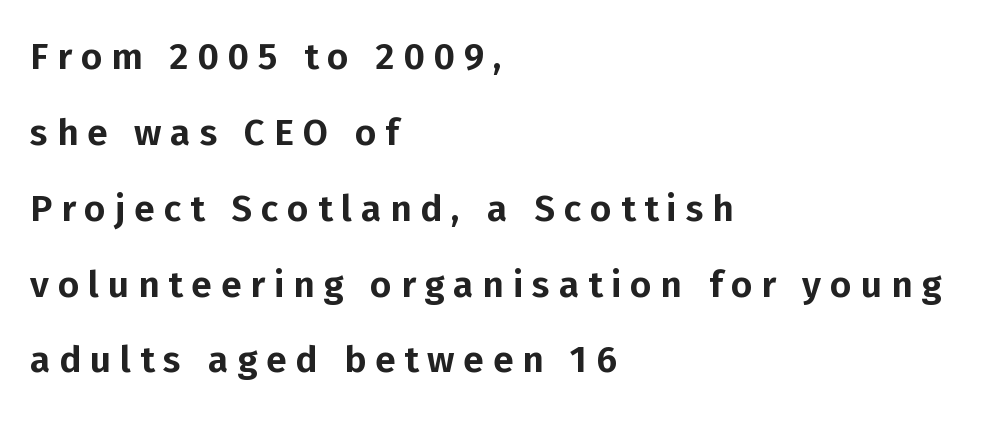
Q: Is the text italic (slanted)? A: No, it is upright.
Q: Is the typeface a serif or a sans-serif typeface? A: Sans-serif.
Q: Is the text underlined? A: No.
Q: How is the paragraph aligned? A: Left-aligned.
Q: Is the spacing between letters normal or unusually wide? A: Unusually wide.
Q: Is the spacing between lines tight, normal or loose? A: Loose.
Q: Width (condensed, normal, or wide)? A: Normal.
Q: Stroke contrast? A: Low.
Q: x-height? A: Medium.
Q: Monospaced? A: No.
